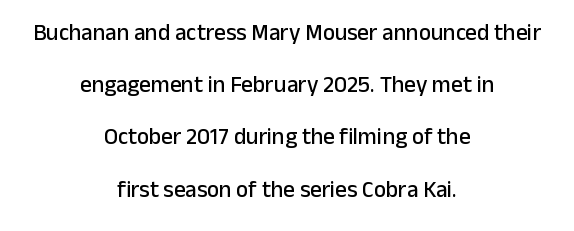
The image shows 23 px text type, upright; set centered, loose line spacing (2.27x), normal letter spacing, not underlined.
